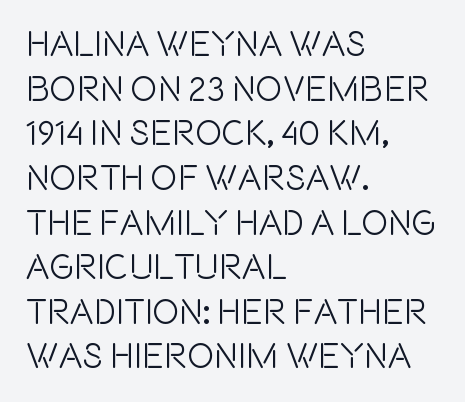
Compared with typical body copy, the letter spacing here is the same. Posture: vertical. The passage shown is not underscored anywhere. Where is the straight margin? On the left. Observe the absence of serifs on each vertical stroke in this sample. Do the characters align in a grid? No, the font is proportional.
